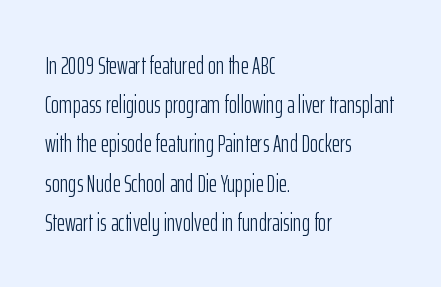
The image shows 25 px text type, upright; set left-aligned, normal line spacing (1.57x), normal letter spacing, not underlined.
